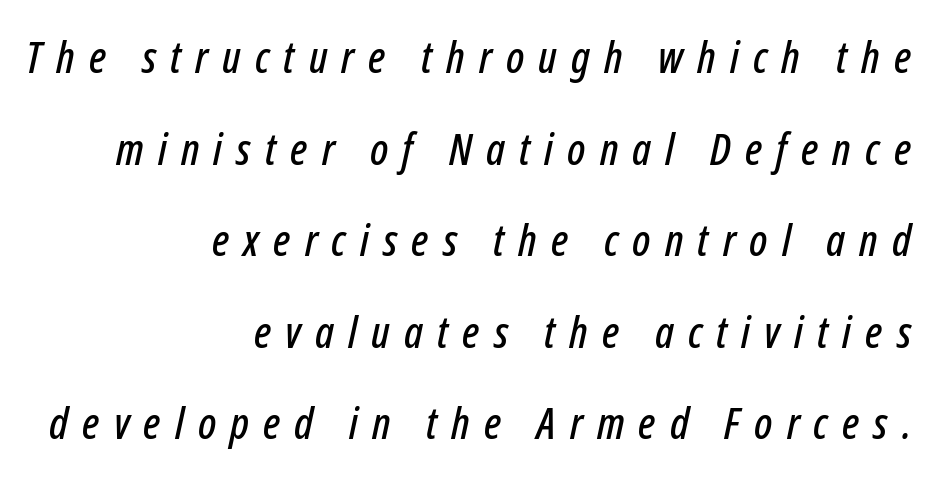
There is plenty of visible air inserted between adjacent glyphs. Airy leading. Layout note: lines flush right. Bare-footed words on every line. Spacing verdict: proportional, widths tailored to each character. The lettering tilts uniformly, giving the passage an italic look.
